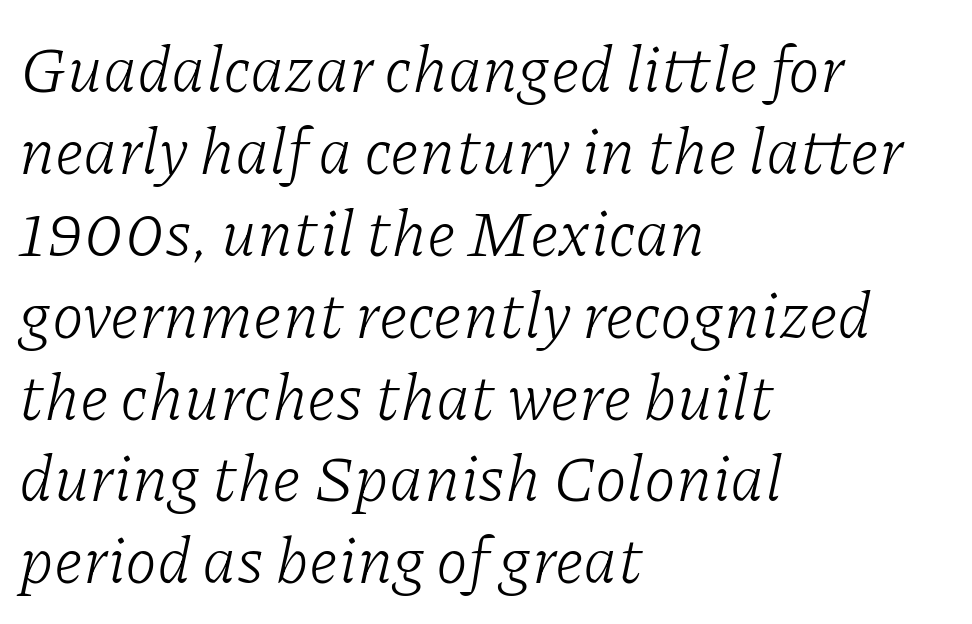
Q: Is the text bold? A: No.
Q: Is the text italic (slanted)? A: Yes, it leans right by about 11 degrees.
Q: Is the typeface a serif or a sans-serif typeface? A: Serif.
Q: Is the text underlined? A: No.
Q: How is the paragraph aligned? A: Left-aligned.
Q: Is the spacing between letters normal or unusually wide? A: Normal.
Q: Is the spacing between lines tight, normal or loose? A: Normal.
Q: Width (condensed, normal, or wide)? A: Normal.
Q: Stroke contrast? A: Low.
Q: x-height? A: Medium.
Q: Monospaced? A: No.
